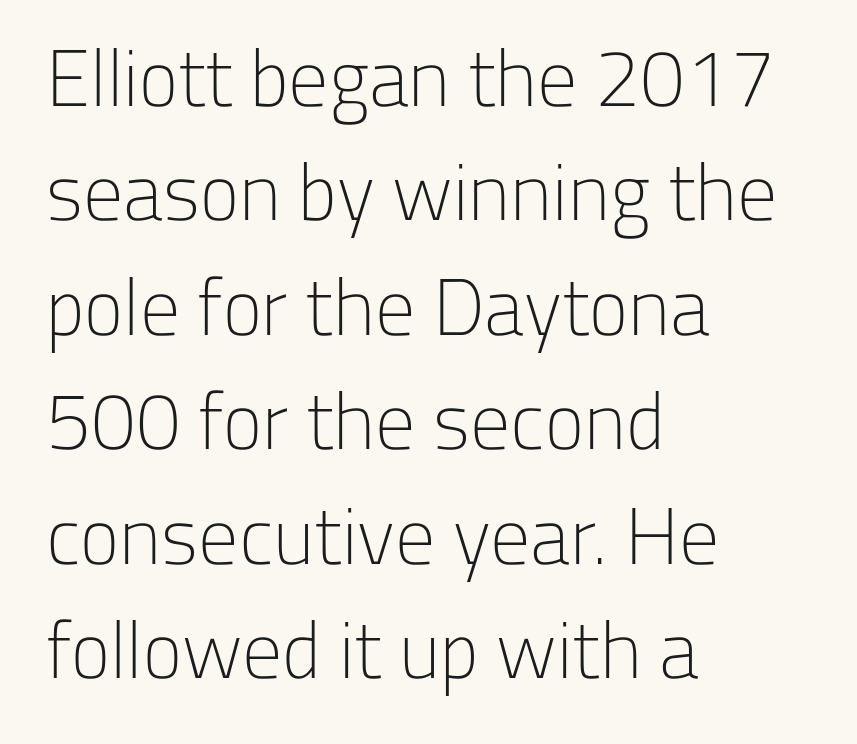
The image shows 80 px light sans-serif type, upright; set left-aligned, normal line spacing (1.43x), normal letter spacing, not underlined; low stroke contrast and a medium x-height.
